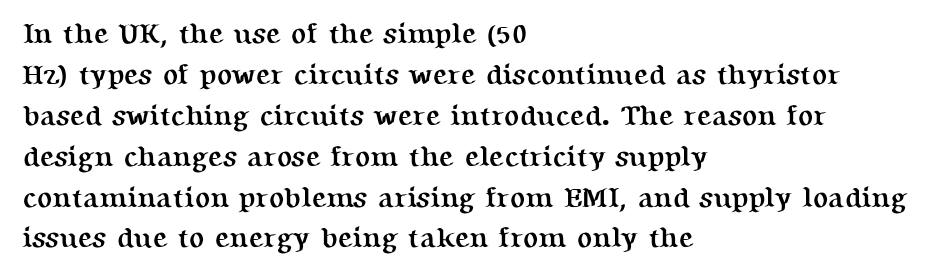
All the whitespace from short lines collects on the right. Each new line begins a customary step beneath the previous one. Vertical strokes here are truly vertical. Any mark beneath the type? The region is blank. What stands out about the letter spacing? Nothing — it is the standard amount. Is the type bold? Yes — the strokes are clearly thick and heavy.
